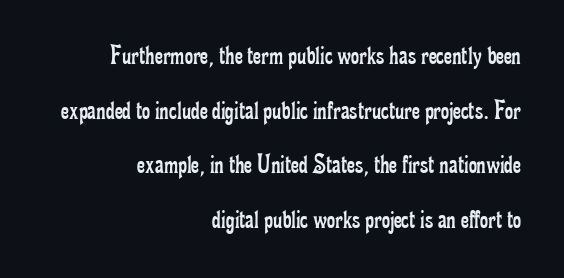
The image shows 28 px regular-weight, condensed serif type, upright; set right-aligned, loose line spacing (1.95x), normal letter spacing, not underlined; low stroke contrast and a small x-height.
